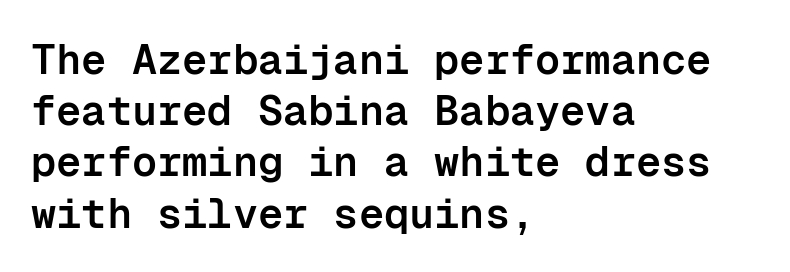
Q: Is the text bold? A: Semi-bold.
Q: Is the text italic (slanted)? A: No, it is upright.
Q: Is the typeface a serif or a sans-serif typeface? A: Sans-serif.
Q: Is the text underlined? A: No.
Q: How is the paragraph aligned? A: Left-aligned.
Q: Is the spacing between letters normal or unusually wide? A: Normal.
Q: Width (condensed, normal, or wide)? A: Normal.
Q: Stroke contrast? A: Low.
Q: x-height? A: Medium.
Q: Monospaced? A: Yes.
